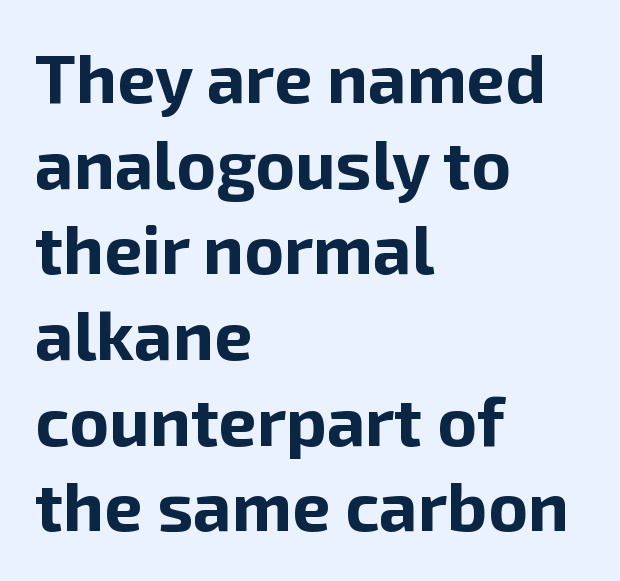
The image shows 68 px bold sans-serif type, upright; set left-aligned, normal line spacing (1.26x), normal letter spacing, not underlined; low stroke contrast and a medium x-height.
